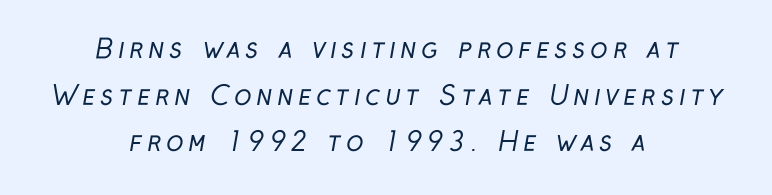
The image shows 26 px text type; set centered, line spacing 1.79x, not underlined.
